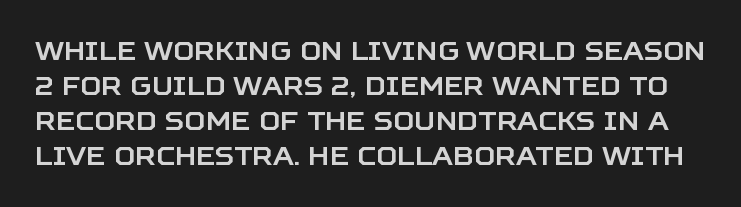
The glyphs are unaccompanied by any horizontal stroke below them. A typesetter would mark this as roman, not italic. How are the letters spaced? Ordinarily, with no added tracking. The lines sit at an ordinary, default distance from one another.
